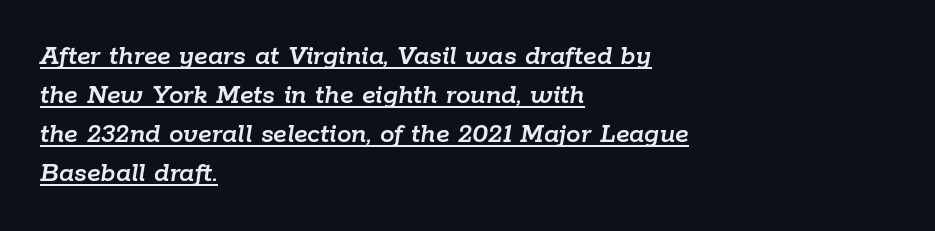
{"italic": "yes", "lean": "right", "slant_degrees": 9, "width": "normal", "stroke_contrast": "low", "x_height": "medium", "monospaced": "no", "underline": "yes", "align": "left", "line_spacing": "normal", "line_spacing_ratio": 1.34, "letter_spacing": "normal", "letter_spacing_em": 0.0, "glyph_px": 29}
